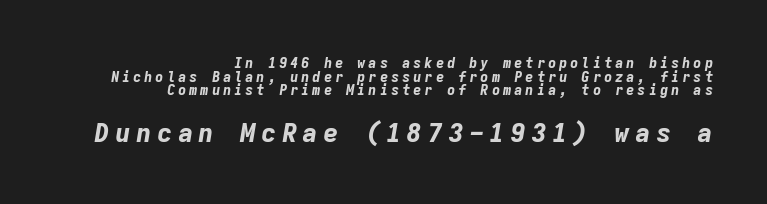
{"italic": "yes", "lean": "right", "slant_degrees": 9, "bold": "yes", "underline": "no", "align": "right", "line_spacing": "tight", "line_spacing_ratio": 0.98, "letter_spacing": "wide", "letter_spacing_em": 0.2, "larger_block": "second", "size_ratio": 1.86, "glyph_px": 26}
